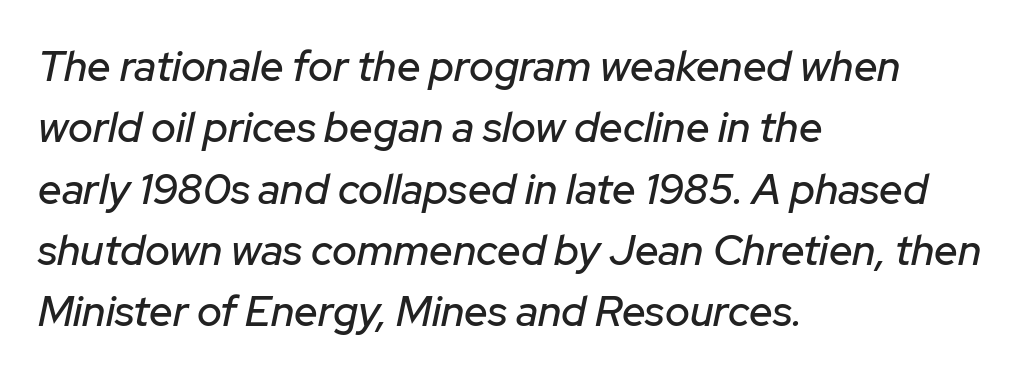
If you drew a line through each stem, it would be angled. The letters advance in unequal steps, a hallmark of proportional type. A clean baseline with only descenders dipping below it. Teacher's note: observe the even left margin — that is flush-left alignment.
